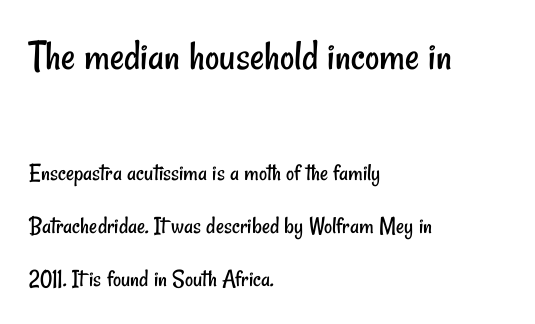
{"serif": "no", "bold": "no", "weight": "regular", "width": "condensed", "stroke_contrast": "low", "x_height": "small", "monospaced": "no", "underline": "no", "align": "left", "line_spacing": "loose", "line_spacing_ratio": 2.11, "letter_spacing": "normal", "letter_spacing_em": 0.0, "larger_block": "first", "size_ratio": 1.76, "glyph_px": 44}
